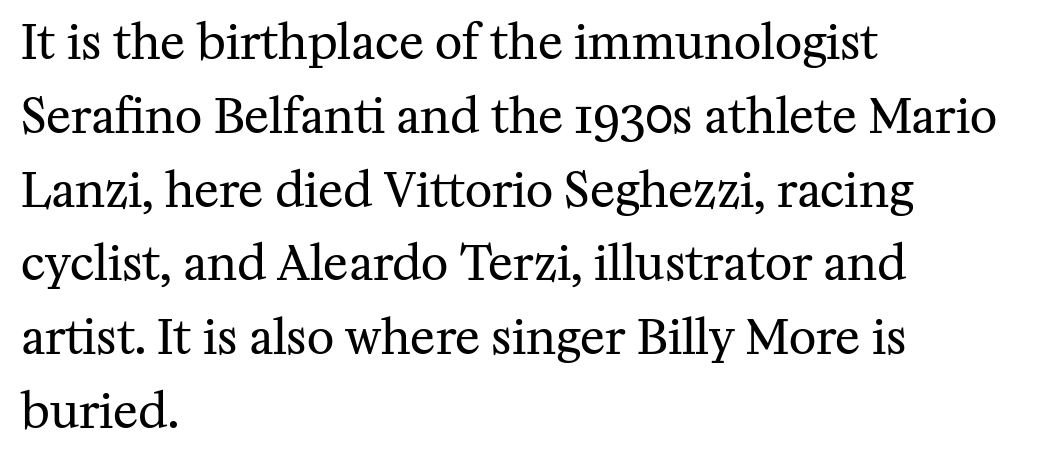
{"serif": "yes", "italic": "no", "bold": "no", "weight": "regular", "width": "normal", "stroke_contrast": "medium", "x_height": "medium", "monospaced": "no", "underline": "no", "align": "left", "line_spacing": "normal", "line_spacing_ratio": 1.57, "letter_spacing": "normal", "letter_spacing_em": 0.0, "glyph_px": 47}
